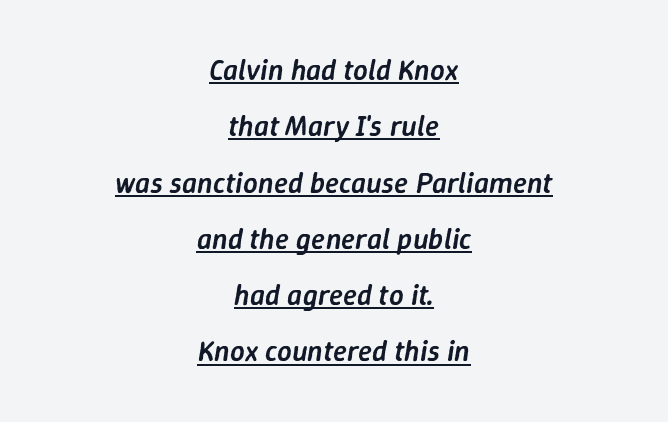
Firm but not heavy-handed strokes: this text is semibold. Between one letter and the next there's only the usual sliver of space. The axis of the letterforms is tilted away from vertical. These lines are centered, leaving both edges ragged. Regarding leading, the lines here are spaced well apart. Do the characters align in a grid? No, the font is proportional.
